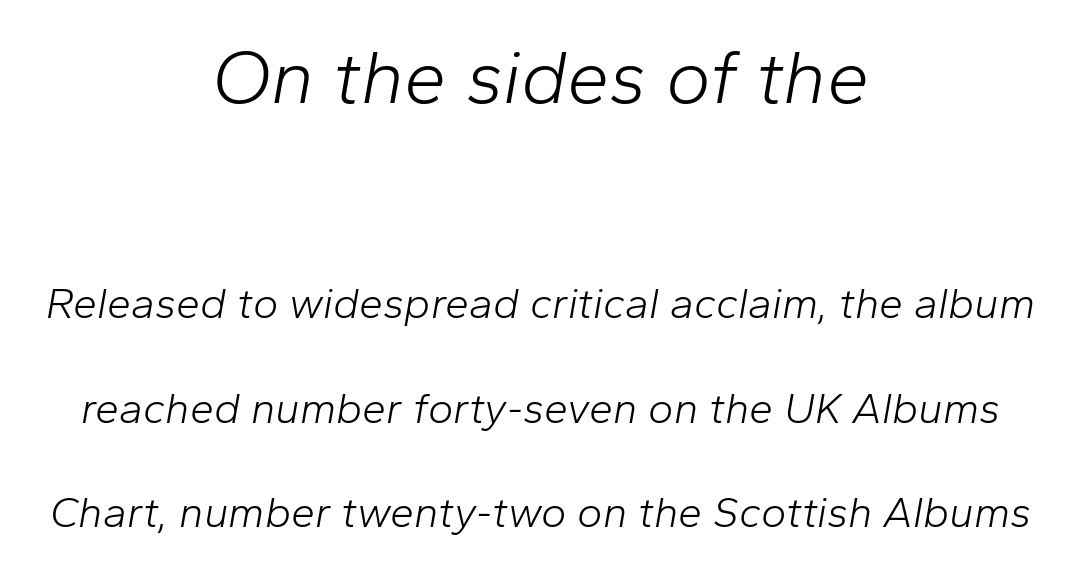
Q: Is the text bold? A: No.
Q: Is the text italic (slanted)? A: Yes, it leans right by about 10 degrees.
Q: Is the text underlined? A: No.
Q: How is the paragraph aligned? A: Centered.
Q: Is the spacing between letters normal or unusually wide? A: Normal.
Q: Is the spacing between lines tight, normal or loose? A: Loose.
Q: Which block of text is set in a larger size, the first (top) or the second (bottom)? A: The first (top) one.
Q: Width (condensed, normal, or wide)? A: Normal.
Q: Stroke contrast? A: Low.
Q: x-height? A: Medium.
Q: Monospaced? A: No.
